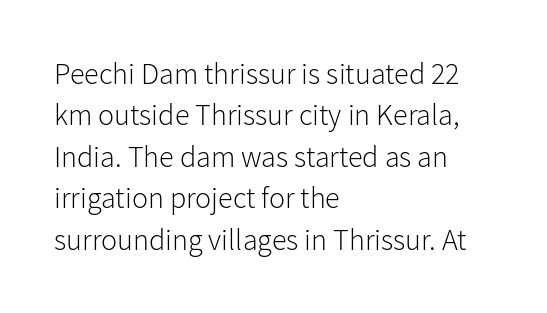
This rendering employs a face without finishing strokes, i.e., a sans-serif. Anything drawn beneath the words? Only blank space. Which margin do the lines hug? The left one — the right edge is uneven. This sample keeps an unexceptional amount of space between lines. Do the characters align in a grid? No, the font is proportional.
